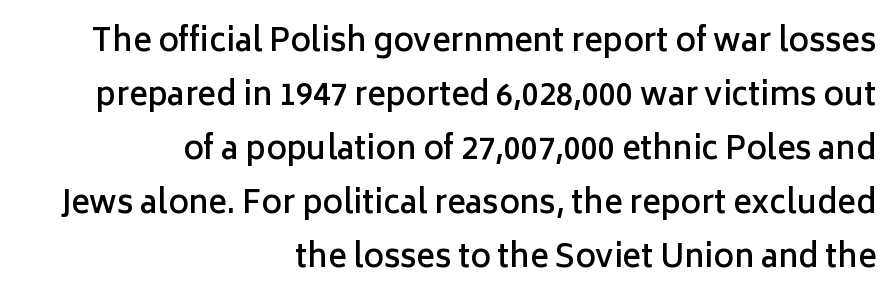
The lines are quadded right. Nobody drew a line under any word here. Is there any slant? The stems are plumb. The type is set solid horizontally, with unmodified tracking. Is this a fixed-width face? No — the glyphs have proportional, varying widths. This sample uses a sans-serif face.
